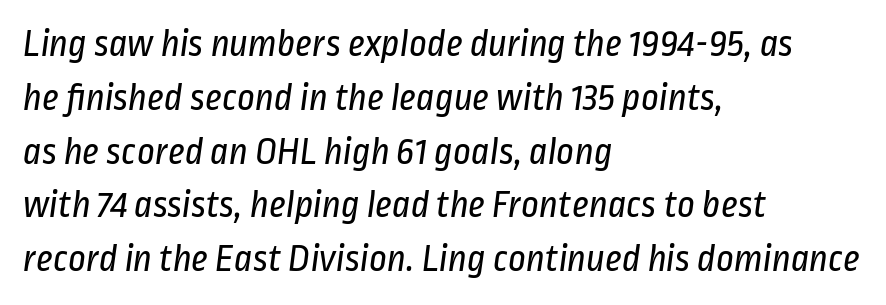
The image shows 39 px regular-weight, condensed sans-serif type; set left-aligned, normal line spacing (1.38x), normal letter spacing, not underlined; low stroke contrast and a medium x-height.
